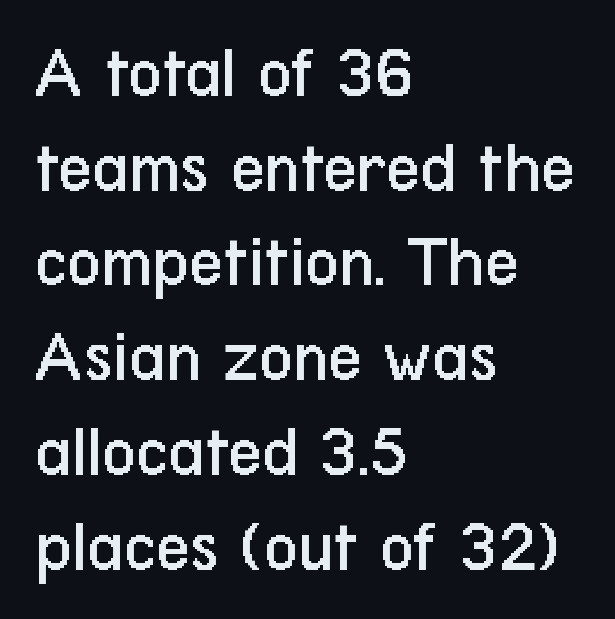
{"serif": "no", "italic": "no", "bold": "no", "weight": "regular", "width": "condensed", "stroke_contrast": "low", "x_height": "medium", "monospaced": "no", "underline": "no", "align": "left", "line_spacing": "normal", "line_spacing_ratio": 1.28, "letter_spacing": "normal", "letter_spacing_em": 0.0, "glyph_px": 74}
